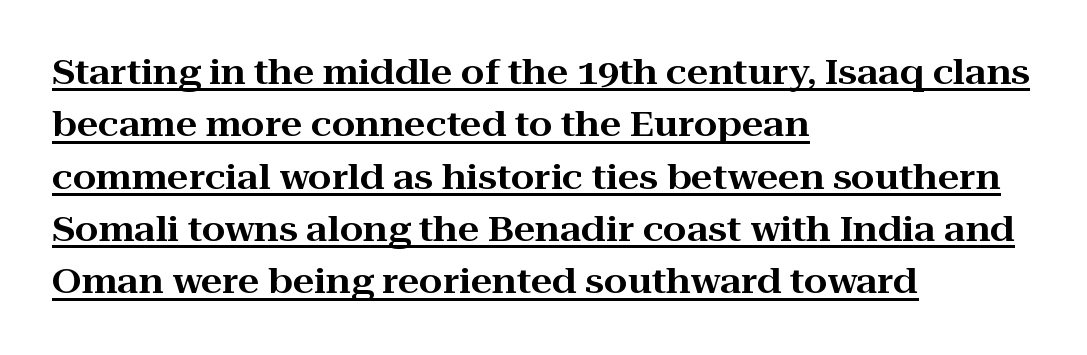
Think of a printed novel: that variable character pitch is what you see here. Honestly, the letter spacing is just normal — you wouldn't notice it. Emphasis is given by a line drawn under the lettering. Posture: straight, roman, zero tilt.
